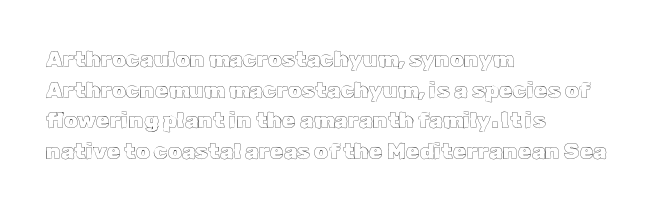
{"italic": "no", "underline": "no", "align": "left", "line_spacing": "normal", "line_spacing_ratio": 1.39, "letter_spacing": "normal", "letter_spacing_em": 0.0, "glyph_px": 22}
